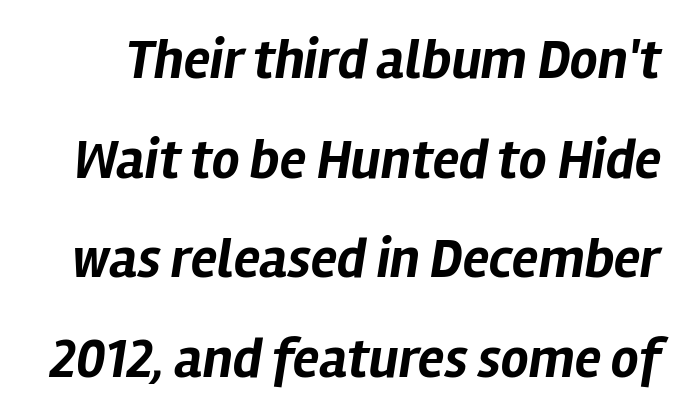
Varying glyph widths throughout — classic text-font behaviour. The letters are slanted; this is an italic face. I'd describe the lettering as bold — thick and assertive. In terms of letterspacing, this is plain default setting. The foot of each line stays bare and open.
